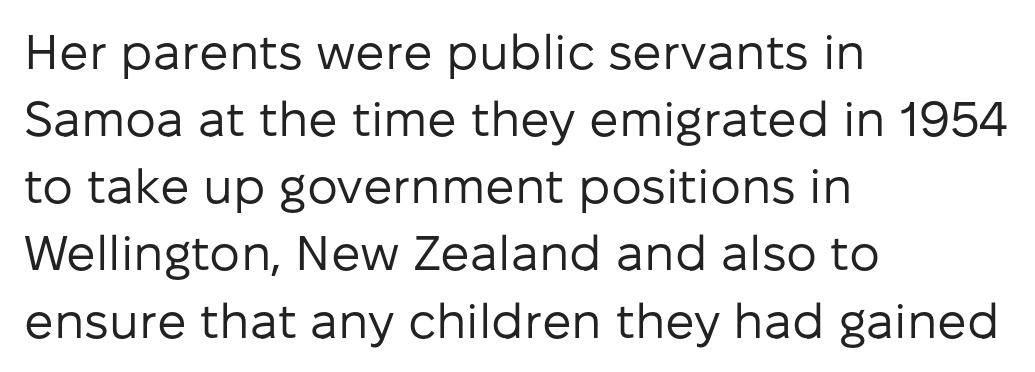
Q: Is the text bold? A: No.
Q: Is the text italic (slanted)? A: No, it is upright.
Q: Is the typeface a serif or a sans-serif typeface? A: Sans-serif.
Q: Is the text underlined? A: No.
Q: How is the paragraph aligned? A: Left-aligned.
Q: Is the spacing between letters normal or unusually wide? A: Normal.
Q: Is the spacing between lines tight, normal or loose? A: Normal.
Q: Width (condensed, normal, or wide)? A: Normal.
Q: Stroke contrast? A: Low.
Q: x-height? A: Medium.
Q: Monospaced? A: No.
